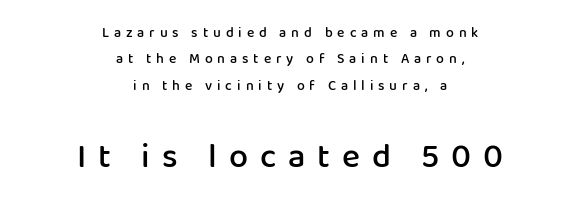
The image shows 34 px semibold sans-serif type, upright; set centered, line spacing 1.88x, unusually wide letter spacing (+0.35 em), not underlined; the second (bottom) block is 2.43x larger; low stroke contrast and a medium x-height.
